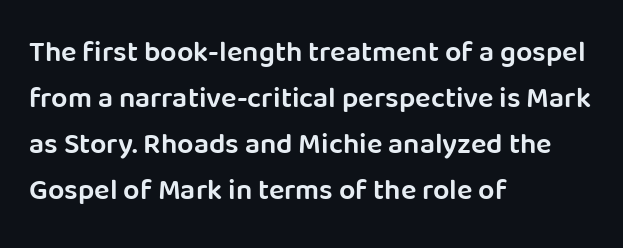
Q: Is the text bold? A: Semi-bold.
Q: Is the text italic (slanted)? A: No, it is upright.
Q: Is the typeface a serif or a sans-serif typeface? A: Sans-serif.
Q: Is the text underlined? A: No.
Q: How is the paragraph aligned? A: Left-aligned.
Q: Is the spacing between letters normal or unusually wide? A: Normal.
Q: Is the spacing between lines tight, normal or loose? A: Normal.
Q: Width (condensed, normal, or wide)? A: Normal.
Q: Stroke contrast? A: Low.
Q: x-height? A: Large.
Q: Monospaced? A: No.
